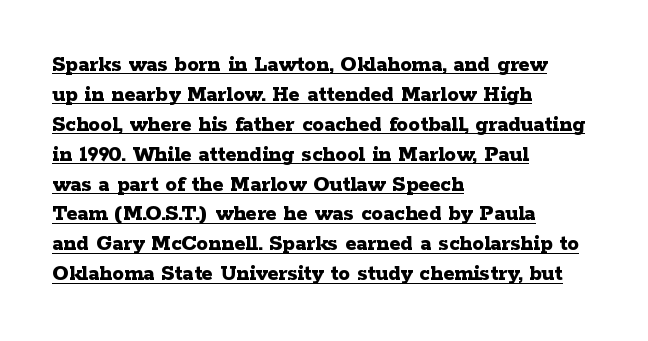
{"italic": "no", "bold": "yes", "underline": "yes", "align": "left", "line_spacing": "normal", "line_spacing_ratio": 1.3, "letter_spacing": "normal", "letter_spacing_em": 0.0, "glyph_px": 23}
